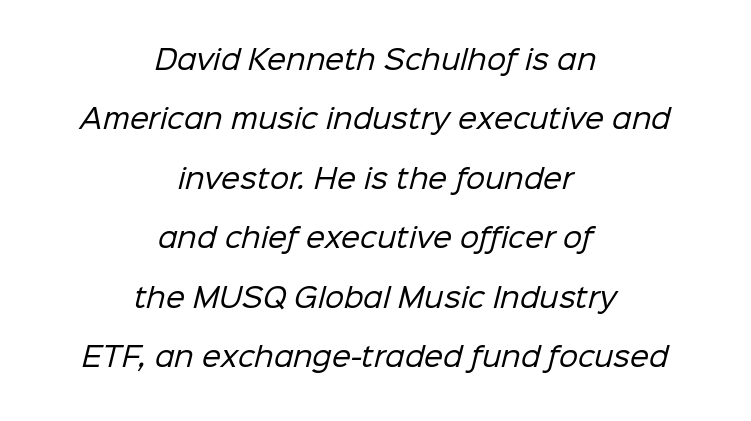
Q: Is the text bold? A: No.
Q: Is the text underlined? A: No.
Q: How is the paragraph aligned? A: Centered.
Q: Is the spacing between letters normal or unusually wide? A: Normal.
Q: Is the spacing between lines tight, normal or loose? A: Loose.
